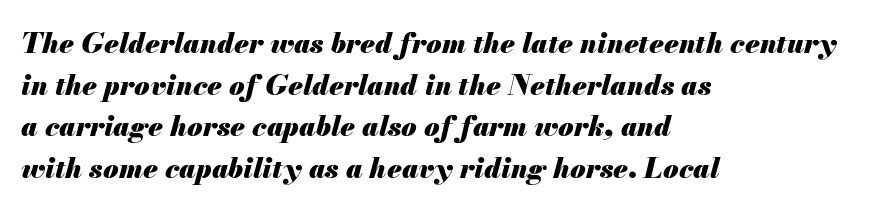
Glyph-to-glyph distance matches everyday printed text. Think of a printed novel: that variable character pitch is what you see here. All the whitespace from short lines collects on the right. There's an unmistakable incline to the writing here. Letters rest on an invisible, unmarked baseline.
